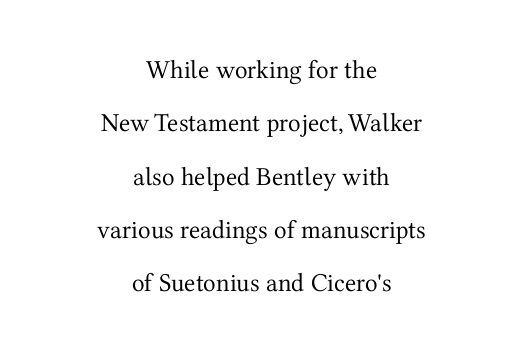
Is there much room between lines? Yes — plenty of vertical air separates them. In terms of posture, this sample is upright. The letterforms sit at book weight or below. Reading down the block, each line starts at a different indent, mirrored at its end. Anything drawn beneath the words? Only blank space.
